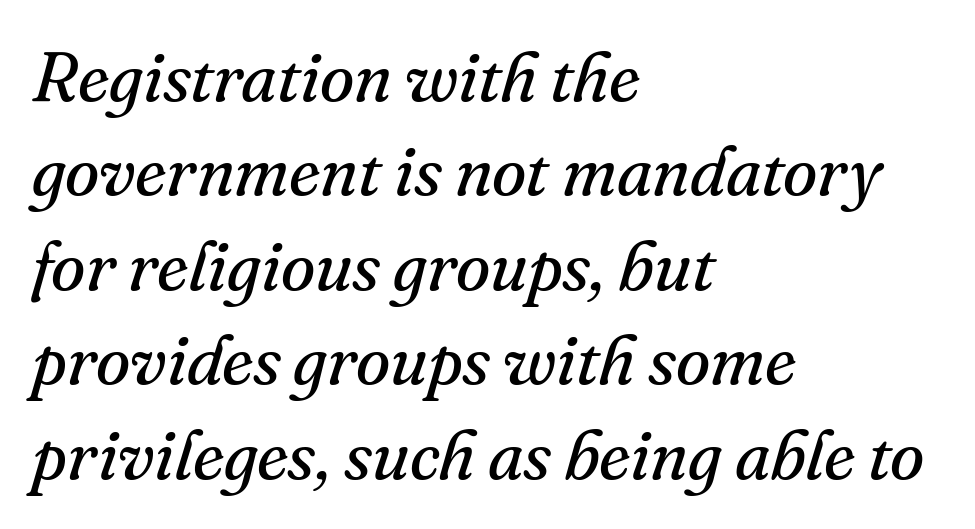
The image shows 70 px regular-weight serif type, italic (leaning right); set left-aligned, normal line spacing (1.35x), normal letter spacing, not underlined; medium stroke contrast and a small x-height.
